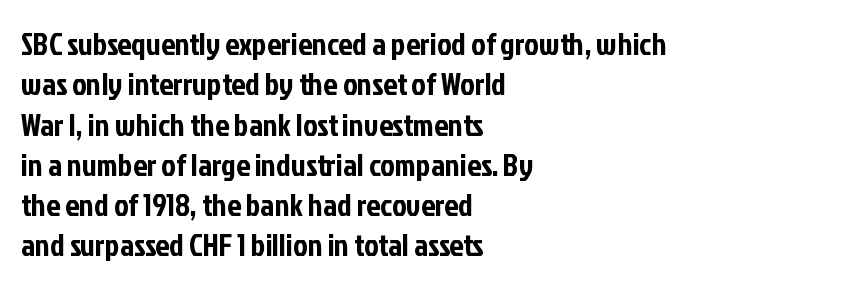
Has an underline been added? It has not. Each word holds together tightly as a unit, with standard inter-letter gaps. Baseline-to-baseline distance is the conventional proportion of letter height. Each letter's strokes conclude bluntly, with no projecting serifs. Do the characters align in a grid? No, the font is proportional. Every stem runs plumb, perpendicular to the baseline.
